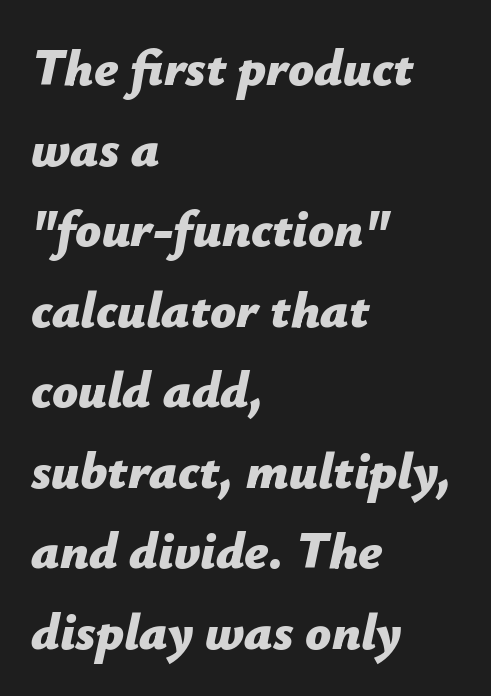
The image shows 51 px bold type, italic (leaning right); set left-aligned, normal line spacing (1.58x), normal letter spacing, not underlined; low stroke contrast and a medium x-height.
